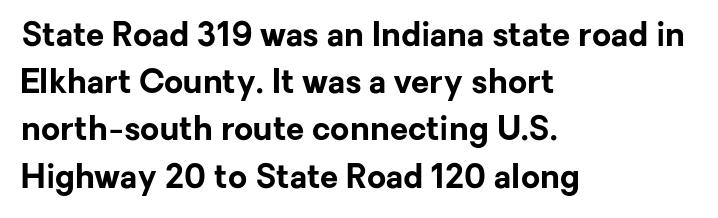
Q: Is the text bold? A: Yes.
Q: Is the text italic (slanted)? A: No, it is upright.
Q: Is the typeface a serif or a sans-serif typeface? A: Sans-serif.
Q: Is the text underlined? A: No.
Q: How is the paragraph aligned? A: Left-aligned.
Q: Is the spacing between letters normal or unusually wide? A: Normal.
Q: Is the spacing between lines tight, normal or loose? A: Normal.
Q: Width (condensed, normal, or wide)? A: Normal.
Q: Stroke contrast? A: Low.
Q: x-height? A: Medium.
Q: Monospaced? A: No.
